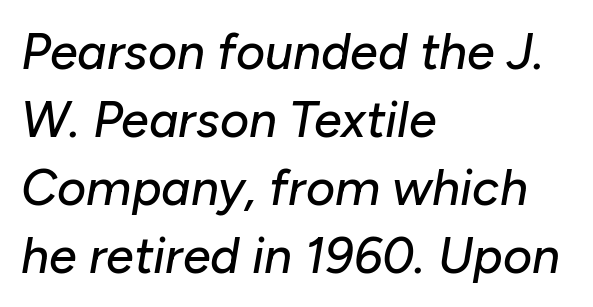
The image shows 50 px text type, italic (leaning right); set left-aligned, normal line spacing (1.36x), normal letter spacing, not underlined; low stroke contrast and a medium x-height.
